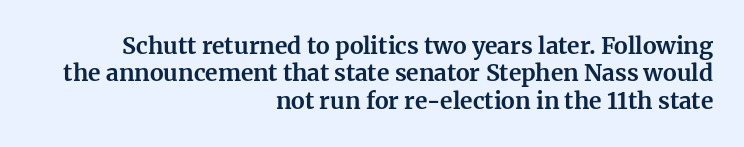
{"italic": "no", "bold": "yes", "underline": "no", "align": "right", "line_spacing_ratio": 1.19, "letter_spacing": "normal", "letter_spacing_em": 0.0, "glyph_px": 23}
